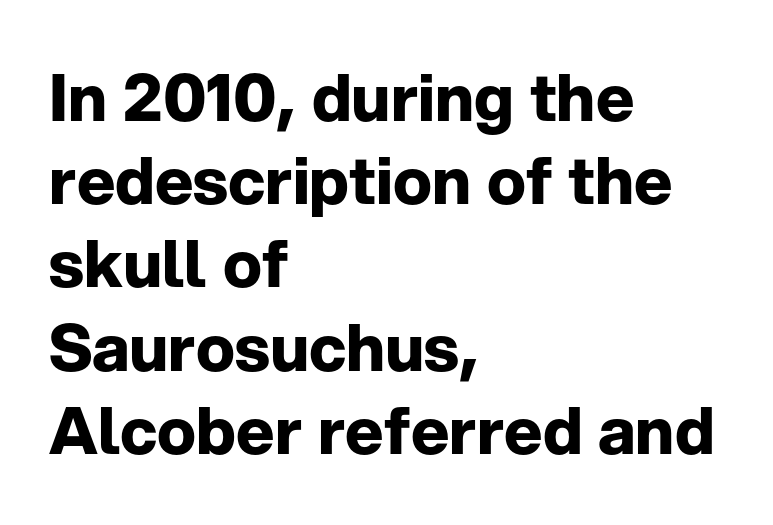
{"serif": "no", "italic": "no", "bold": "yes", "weight": "bold", "width": "normal", "stroke_contrast": "low", "x_height": "medium", "monospaced": "no", "underline": "no", "align": "left", "line_spacing": "normal", "line_spacing_ratio": 1.28, "letter_spacing": "normal", "letter_spacing_em": 0.0, "glyph_px": 65}
